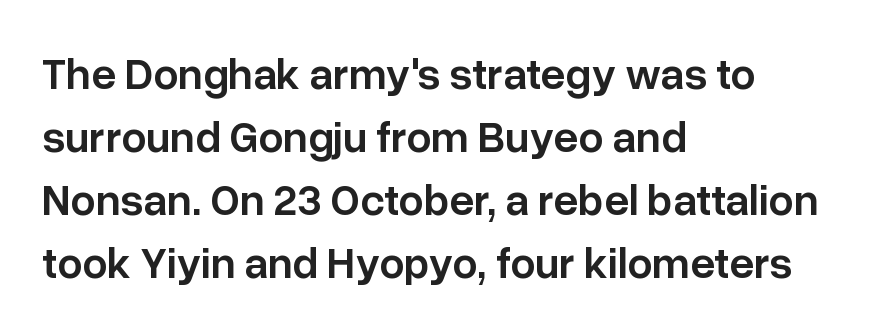
The face used here is rendered with its standard letterfit. In CSS terms this would be text-align: left. Look at the bottom of the vertical strokes: they stop flat, with no serifs. Compared with typical paragraphs, the rows here are spaced about the same.
